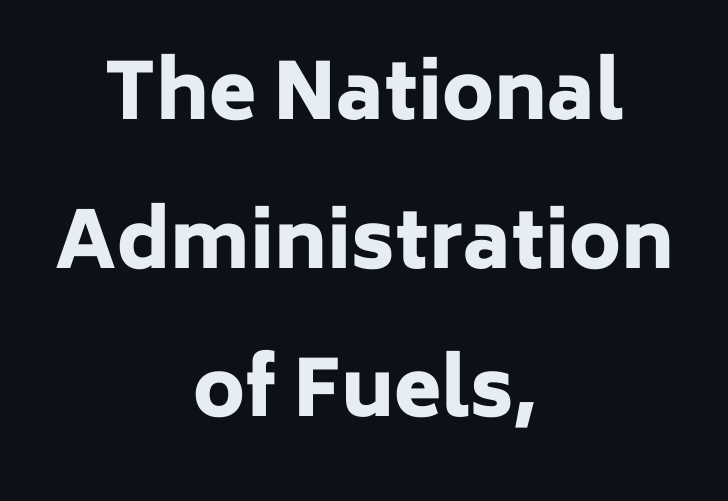
The image shows 77 px heavy sans-serif type, upright; set centered, loose line spacing (1.93x), normal letter spacing, not underlined; low stroke contrast and a medium x-height.
